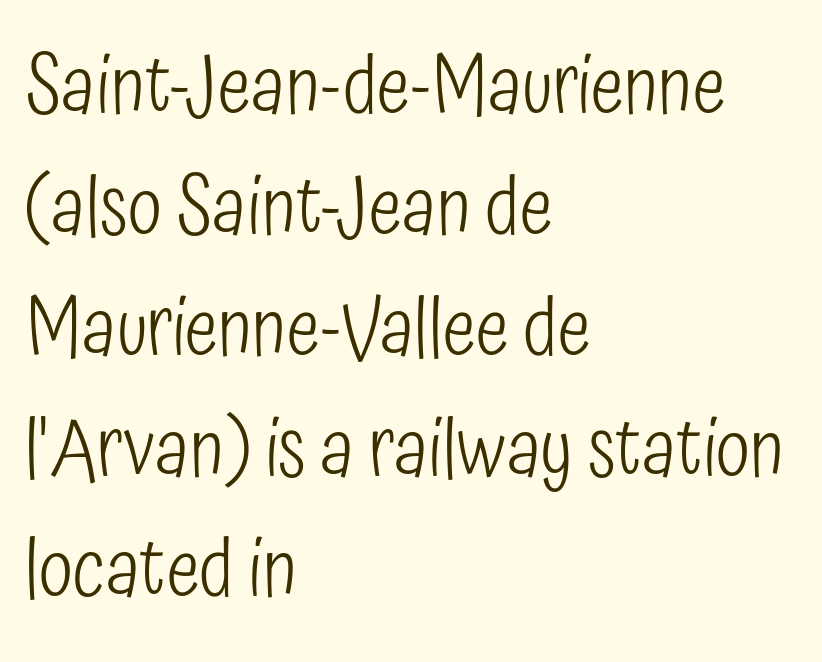
The image shows 79 px light, condensed sans-serif type, upright; set left-aligned, normal line spacing (1.53x), normal letter spacing, not underlined; low stroke contrast and a medium x-height.
